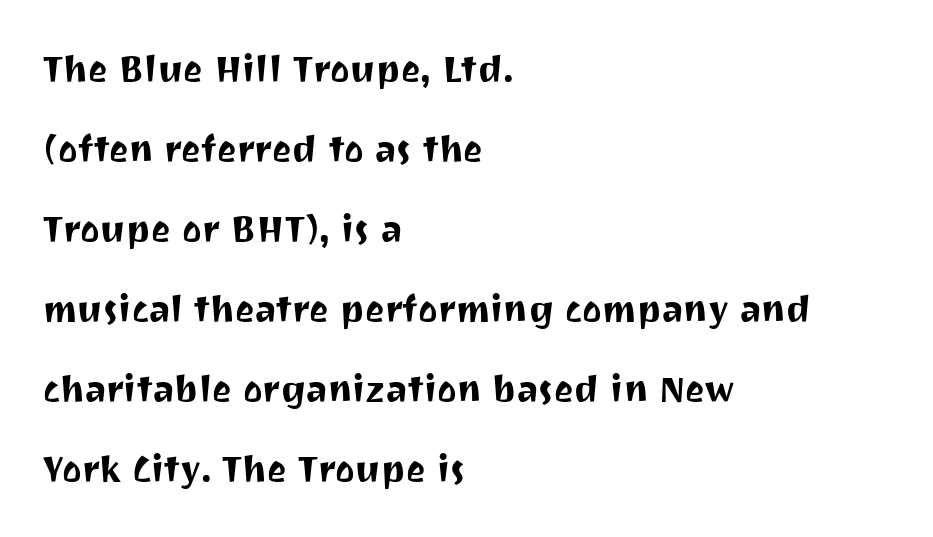
Q: Is the text italic (slanted)? A: No, it is upright.
Q: Is the typeface a serif or a sans-serif typeface? A: Sans-serif.
Q: Is the text underlined? A: No.
Q: How is the paragraph aligned? A: Left-aligned.
Q: Is the spacing between letters normal or unusually wide? A: Normal.
Q: Is the spacing between lines tight, normal or loose? A: Loose.
Q: Width (condensed, normal, or wide)? A: Normal.
Q: Stroke contrast? A: Medium.
Q: x-height? A: Medium.
Q: Monospaced? A: No.
